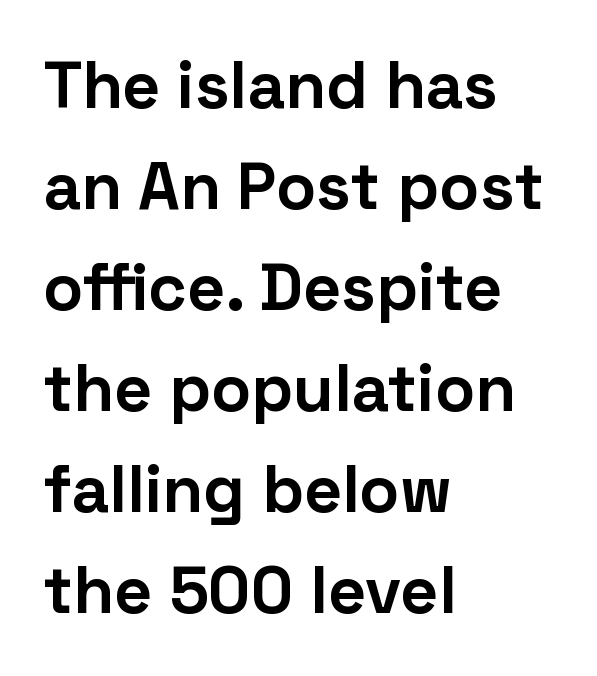
{"serif": "no", "italic": "no", "bold": "yes", "weight": "bold", "width": "normal", "stroke_contrast": "low", "x_height": "medium", "monospaced": "no", "underline": "no", "align": "left", "line_spacing": "normal", "line_spacing_ratio": 1.53, "letter_spacing": "normal", "letter_spacing_em": 0.0, "glyph_px": 66}
